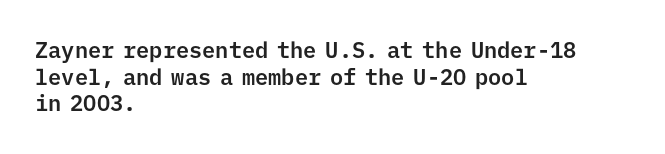
A student would call this left alignment; a typographer would say flush left, rag right. Nobody touched the tracking dial on this one. Tall strokes in this sample are plumb rather than angled. Descenders are the only things crossing below the line.
